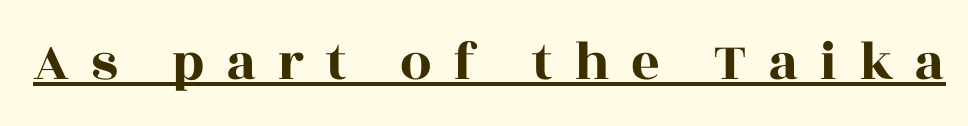
{"serif": "yes", "italic": "no", "width": "wide", "x_height": "large", "monospaced": "no", "underline": "yes", "letter_spacing": "wide", "letter_spacing_em": 0.38, "glyph_px": 56}
